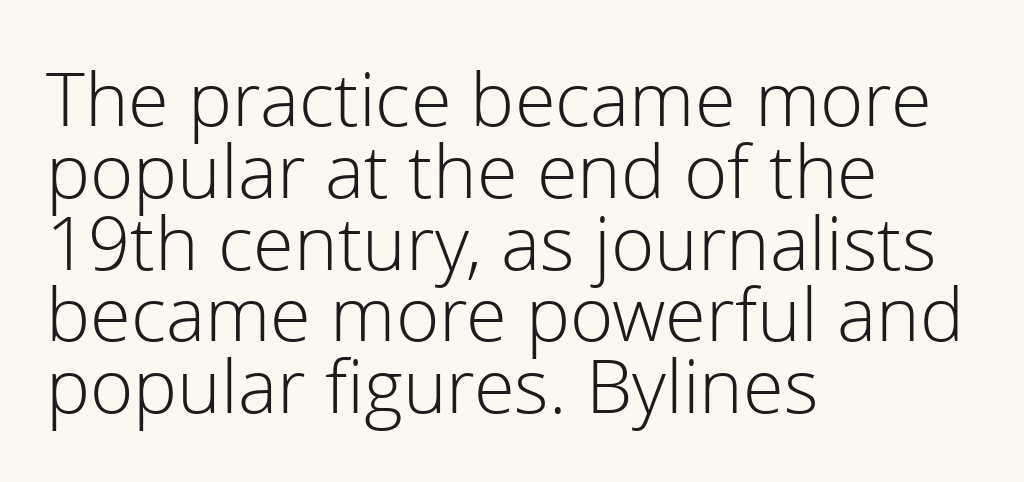
This rendering employs a face without finishing strokes, i.e., a sans-serif. The space beneath each line is pristine and unruled. Horizontally, the lines are justified to the leading edge only. Closely set lines give the paragraph a compact silhouette. Nope, not italic — everything's standing straight. Weight class: somewhere from thin through regular.
